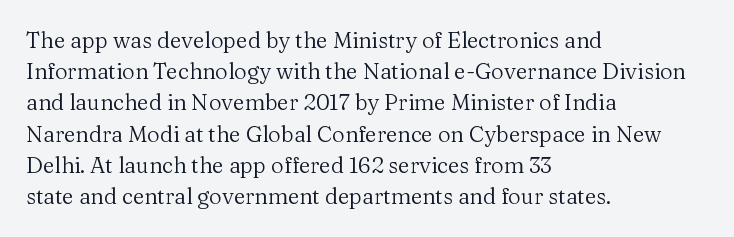
The image shows 22 px text type, upright; set left-aligned, normal line spacing (1.42x), normal letter spacing, not underlined.
